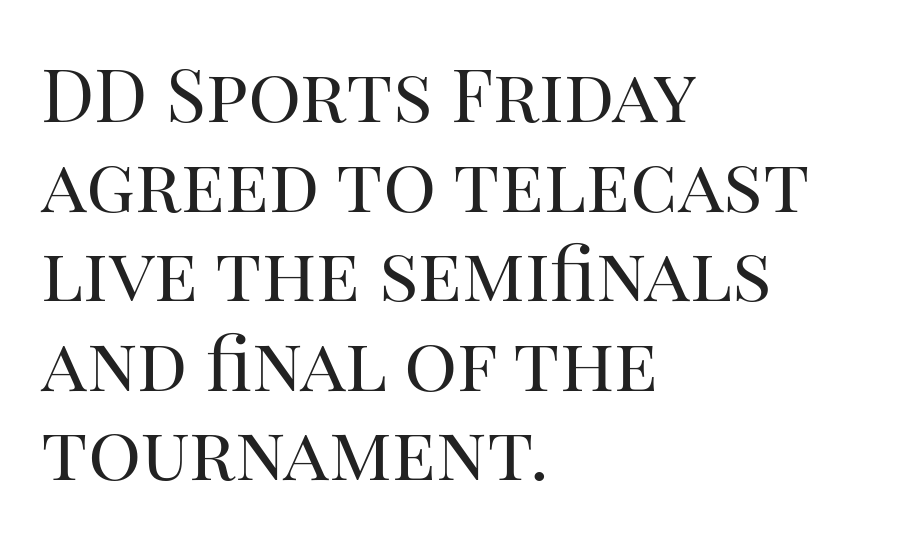
{"serif": "yes", "italic": "no", "bold": "no", "weight": "regular", "width": "normal", "stroke_contrast": "high", "x_height": "large", "monospaced": "no", "underline": "no", "align": "left", "line_spacing_ratio": 1.21, "letter_spacing": "normal", "letter_spacing_em": 0.0, "glyph_px": 74}
